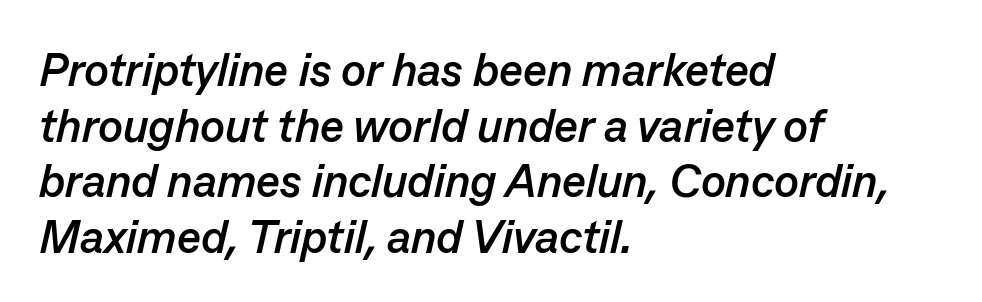
{"italic": "yes", "lean": "right", "slant_degrees": 13, "bold": "yes", "weight": "semibold", "width": "normal", "stroke_contrast": "low", "x_height": "medium", "monospaced": "no", "underline": "no", "align": "left", "line_spacing_ratio": 1.21, "letter_spacing": "normal", "letter_spacing_em": 0.0, "glyph_px": 46}
